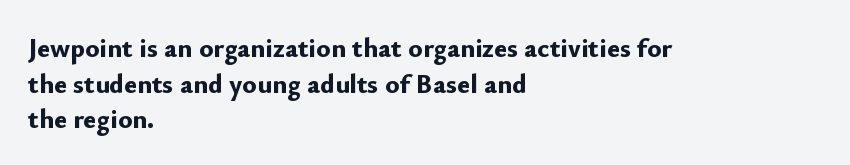
Q: Is the text bold? A: Yes.
Q: Is the text italic (slanted)? A: No, it is upright.
Q: Is the text underlined? A: No.
Q: How is the paragraph aligned? A: Left-aligned.
Q: Is the spacing between letters normal or unusually wide? A: Normal.
Q: Is the spacing between lines tight, normal or loose? A: Normal.
